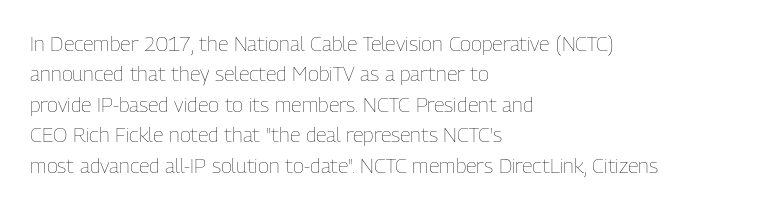
Letter spacing: default. Ink coverage per letter is moderate at most. The rag falls on the right side of this text block. Descenders are the only things crossing below the line. This block has exactly the height ordinary leading produces. This is the regular roman posture of the typeface.
